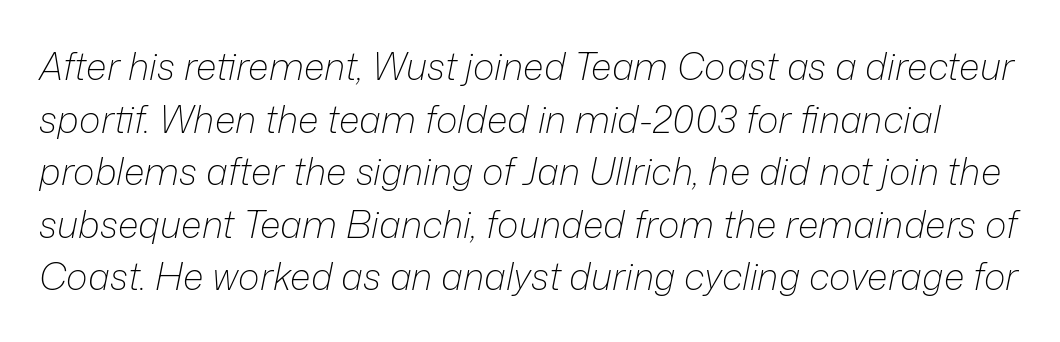
Q: Is the text bold? A: No.
Q: Is the text italic (slanted)? A: Yes, it leans right by about 12 degrees.
Q: Is the text underlined? A: No.
Q: Is the spacing between letters normal or unusually wide? A: Normal.
Q: Is the spacing between lines tight, normal or loose? A: Normal.
Q: Width (condensed, normal, or wide)? A: Normal.
Q: Stroke contrast? A: Low.
Q: x-height? A: Medium.
Q: Monospaced? A: No.
